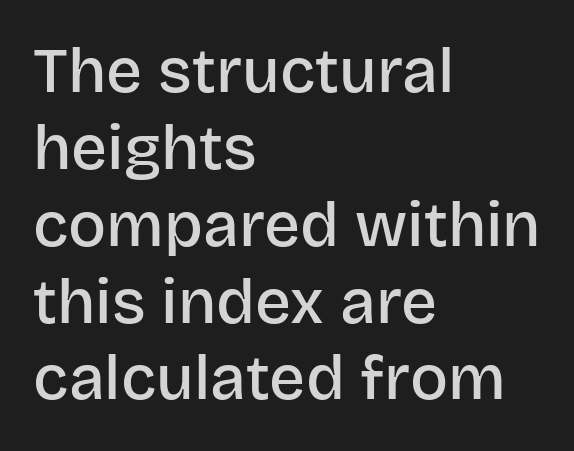
Horizontal alignment here is leftward, the default for most running prose. A typesetter would call this zero additional tracking. These lines carry some extra weight — a demibold, not a full bold. The letters carry no serifs — their stems end cleanly without finishing strokes. The lettering holds an erect, upright posture throughout. No word sits above an underline.
